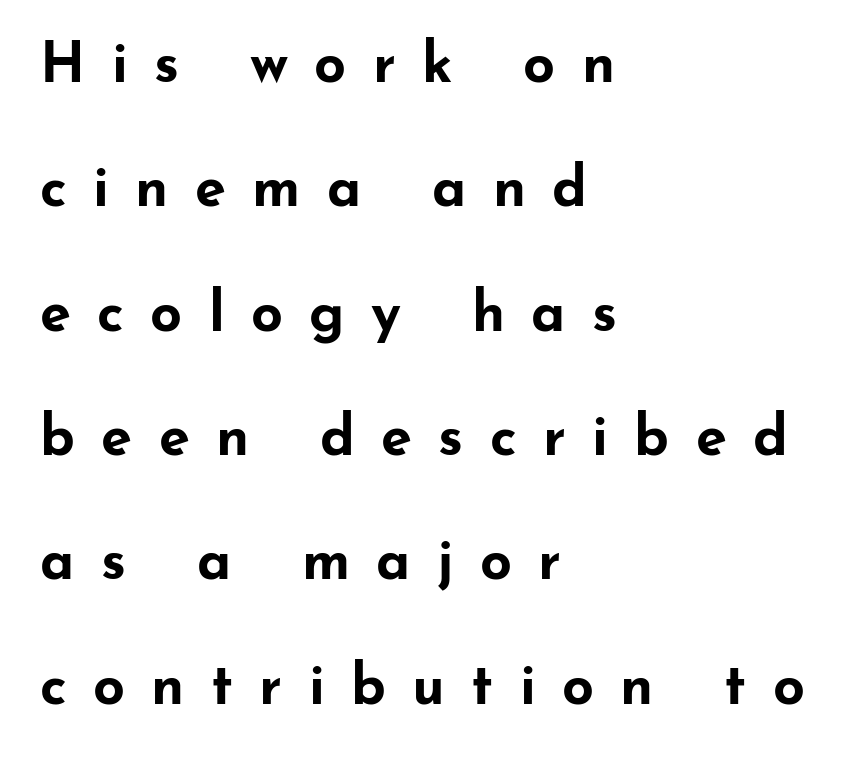
The image shows 56 px bold, wide sans-serif type, upright; set left-aligned, loose line spacing (2.22x), unusually wide letter spacing (+0.47 em), not underlined; low stroke contrast and a small x-height.
